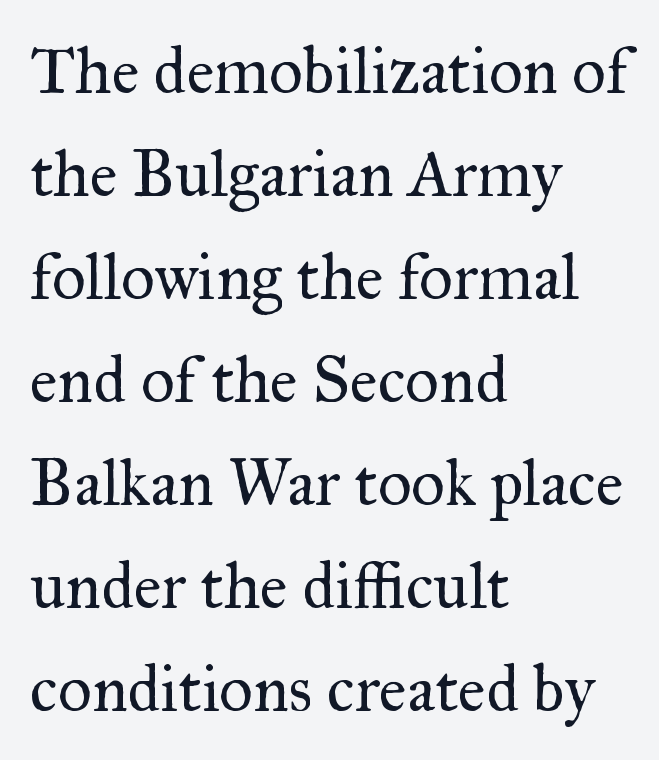
A clean baseline with only descenders dipping below it. Check where the strokes stop: tiny serifs finish them off. Caption: face not bold, strokes unweighted. Vertical spacing — default. Note the varied advance widths — an 'i' is clearly narrower than an 'm'.
